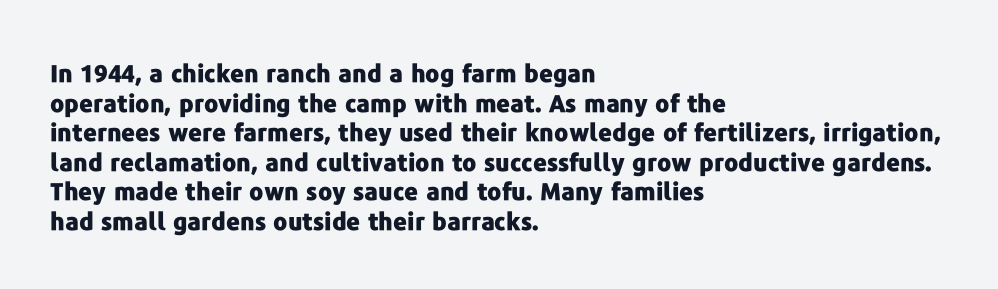
Q: Is the text bold? A: Yes.
Q: Is the text italic (slanted)? A: No, it is upright.
Q: Is the text underlined? A: No.
Q: How is the paragraph aligned? A: Left-aligned.
Q: Is the spacing between letters normal or unusually wide? A: Normal.
